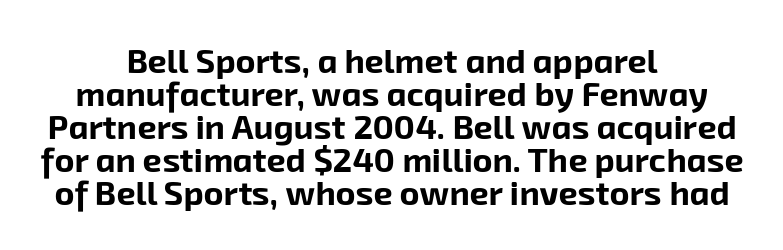
Q: Is the text bold? A: Yes.
Q: Is the typeface a serif or a sans-serif typeface? A: Sans-serif.
Q: Is the text underlined? A: No.
Q: How is the paragraph aligned? A: Centered.
Q: Is the spacing between letters normal or unusually wide? A: Normal.
Q: Is the spacing between lines tight, normal or loose? A: Tight.
Q: Width (condensed, normal, or wide)? A: Normal.
Q: Stroke contrast? A: Low.
Q: x-height? A: Medium.
Q: Monospaced? A: No.
